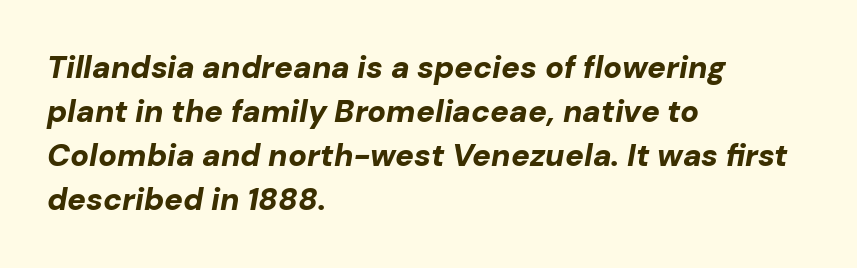
Q: Is the text bold? A: Yes.
Q: Is the text italic (slanted)? A: Yes, it leans right by about 10 degrees.
Q: Is the text underlined? A: No.
Q: How is the paragraph aligned? A: Left-aligned.
Q: Is the spacing between letters normal or unusually wide? A: Normal.
Q: Is the spacing between lines tight, normal or loose? A: Normal.
Q: Width (condensed, normal, or wide)? A: Normal.
Q: Stroke contrast? A: Low.
Q: x-height? A: Medium.
Q: Monospaced? A: No.
